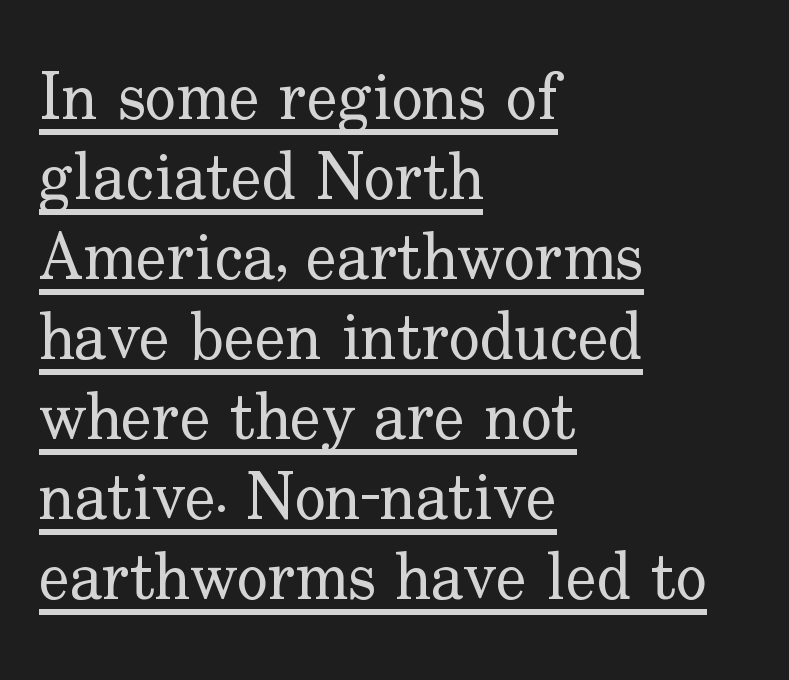
The image shows 65 px regular-weight serif type, upright; set left-aligned, line spacing 1.23x, normal letter spacing, underlined; low stroke contrast and a small x-height.
